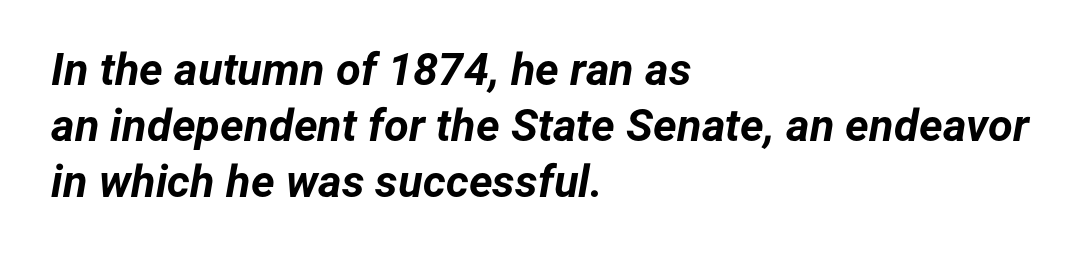
{"italic": "yes", "lean": "right", "slant_degrees": 12, "bold": "yes", "weight": "bold", "width": "normal", "stroke_contrast": "low", "x_height": "medium", "monospaced": "no", "underline": "no", "align": "left", "line_spacing": "normal", "line_spacing_ratio": 1.25, "letter_spacing": "normal", "letter_spacing_em": 0.0, "glyph_px": 45}
